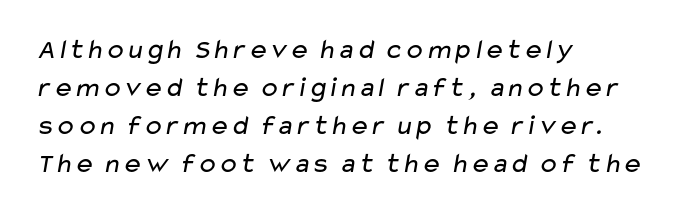
The image shows 28 px regular-weight, wide sans-serif type; set left-aligned, normal line spacing (1.36x), normal letter spacing, not underlined; low stroke contrast and a medium x-height.
